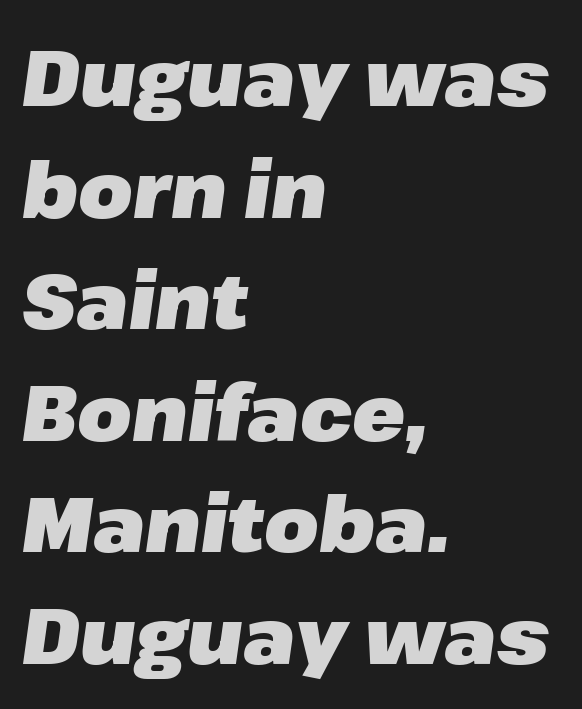
The image shows 78 px heavy type, italic (leaning right); set left-aligned, normal line spacing (1.43x), normal letter spacing, not underlined; low stroke contrast and a medium x-height.
